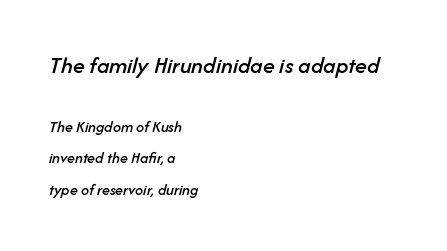
The image shows 24 px text type, italic (leaning right); set left-aligned, loose line spacing (1.98x), normal letter spacing, not underlined; the first (top) block is 1.5x larger.
